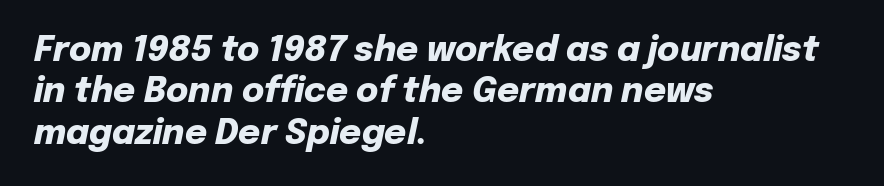
The image shows 34 px heavy type, italic (leaning right); set left-aligned, line spacing 1.22x, normal letter spacing, not underlined; low stroke contrast and a medium x-height.
